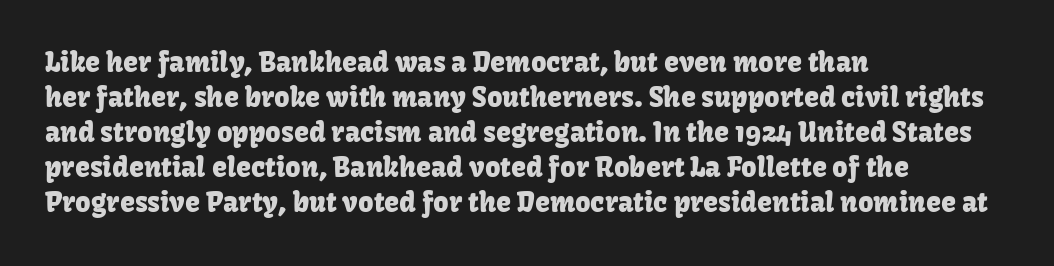
Q: Is the text italic (slanted)? A: No, it is upright.
Q: Is the text underlined? A: No.
Q: How is the paragraph aligned? A: Left-aligned.
Q: Is the spacing between letters normal or unusually wide? A: Normal.
Q: Is the spacing between lines tight, normal or loose? A: Normal.
